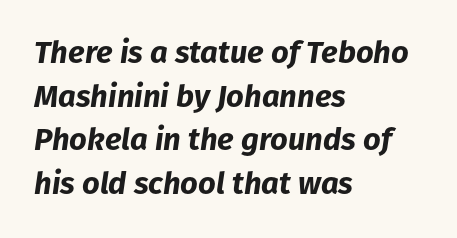
These lines keep a tight, regular rhythm from letter to letter. Line starts are locked; line ends wander. Characters are canted at an angle relative to the baseline's perpendicular. Note the varied advance widths — an 'i' is clearly narrower than an 'm'.
